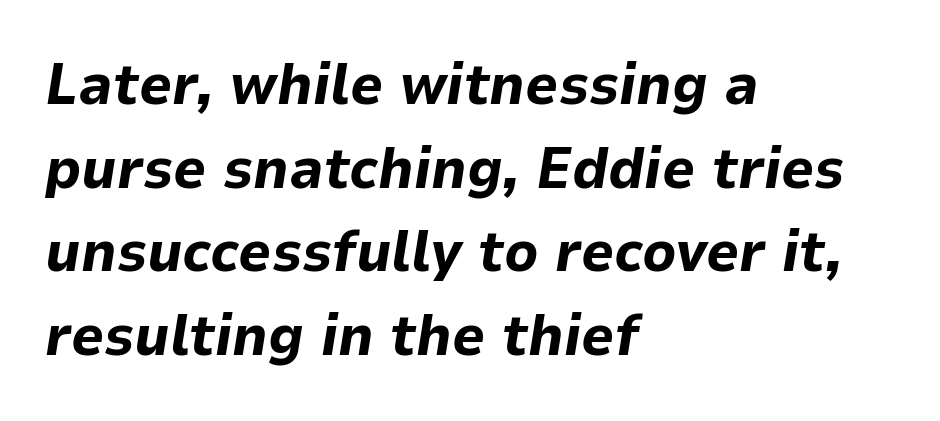
Q: Is the text bold? A: Yes.
Q: Is the text italic (slanted)? A: Yes, it leans right by about 9 degrees.
Q: Is the text underlined? A: No.
Q: How is the paragraph aligned? A: Left-aligned.
Q: Is the spacing between letters normal or unusually wide? A: Normal.
Q: Is the spacing between lines tight, normal or loose? A: Normal.
Q: Width (condensed, normal, or wide)? A: Normal.
Q: Stroke contrast? A: Low.
Q: x-height? A: Medium.
Q: Monospaced? A: No.
